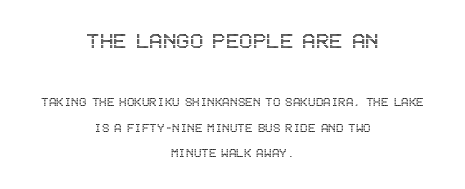
{"italic": "no", "underline": "no", "align": "center", "line_spacing_ratio": 1.81, "letter_spacing": "normal", "letter_spacing_em": 0.0, "larger_block": "first", "size_ratio": 1.79, "glyph_px": 25}
